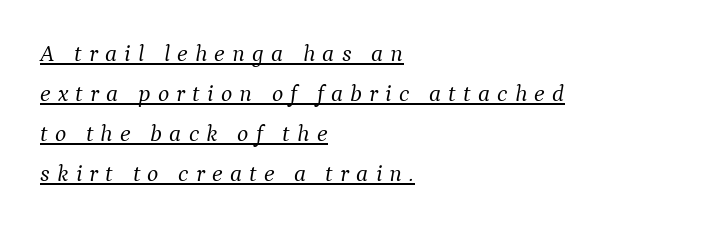
{"italic": "yes", "lean": "right", "slant_degrees": 9, "bold": "no", "underline": "yes", "align": "left", "line_spacing": "normal", "line_spacing_ratio": 1.66, "letter_spacing": "wide", "letter_spacing_em": 0.3, "glyph_px": 24}
